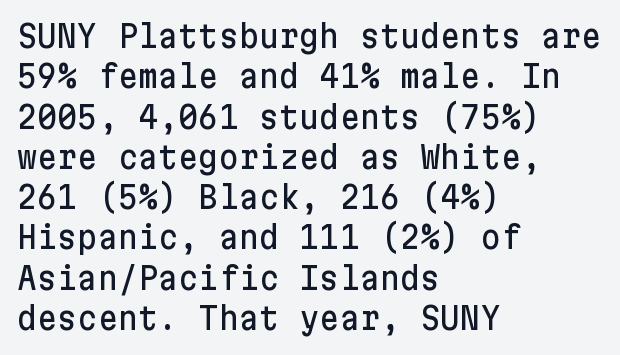
The image shows 31 px sans-serif type, upright; set left-aligned, normal line spacing (1.3x), normal letter spacing, not underlined; low stroke contrast and a medium x-height.
